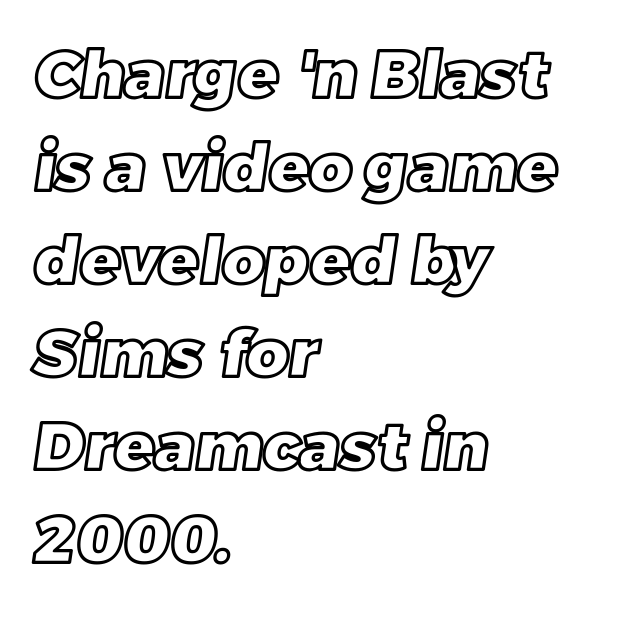
Characters follow at the spacing the type designer built in. A typesetter would call this proportional, since set widths differ per character. Does the copy run flush right? No — it runs flush left. Underlining? Definitely not there. A typesetter would call this leading conventional body-copy spacing.
